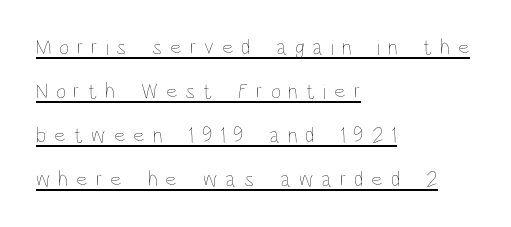
Q: Is the text bold? A: No.
Q: Is the text italic (slanted)? A: No, it is upright.
Q: Is the text underlined? A: Yes.
Q: How is the paragraph aligned? A: Left-aligned.
Q: Is the spacing between letters normal or unusually wide? A: Unusually wide.
Q: Is the spacing between lines tight, normal or loose? A: Loose.
